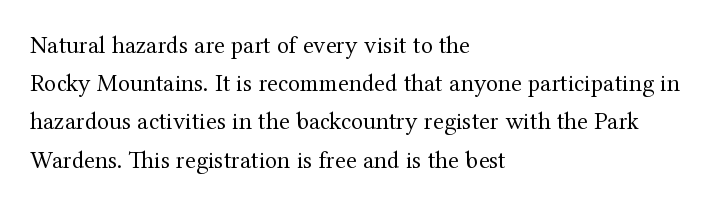
The glyphs are unaccompanied by any horizontal stroke below them. Posture: vertical. These lines keep a tight, regular rhythm from letter to letter. Interline gaps are of average width in this sample. The paragraph shown leans on its left margin.
